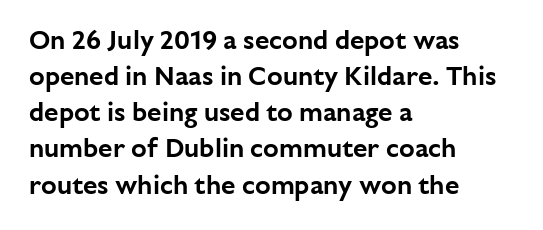
{"italic": "no", "underline": "no", "align": "left", "line_spacing": "normal", "line_spacing_ratio": 1.39, "letter_spacing": "normal", "letter_spacing_em": 0.0, "glyph_px": 26}
